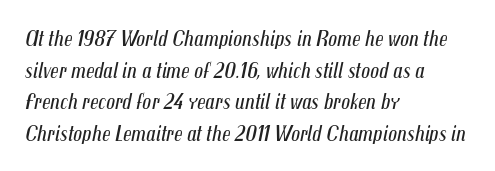
Nothing unusual about the tracking: characters are spaced as the font intends. Designer's note — italics engaged. The typesetter chose a ragged-right arrangement here. Stroke thickness stays within the range of a standard reading face or lighter. The rendering uses a moderate line-height, typical for paragraphs.
